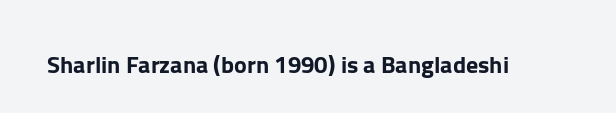
Q: Is the text italic (slanted)? A: No, it is upright.
Q: Is the text underlined? A: No.
Q: Is the spacing between letters normal or unusually wide? A: Normal.
